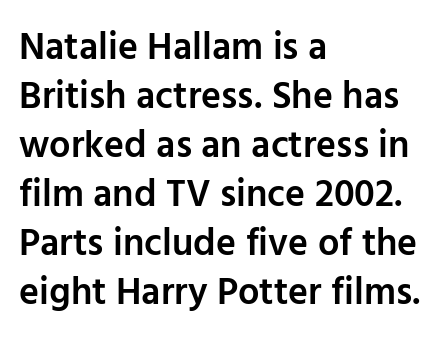
Layout note: lines flush left. Typesetter's note: demi weight, one step under bold. These lines are composed in type without serifs. The typography opts for an upright posture over an oblique one. Is this a fixed-width face? No — the glyphs have proportional, varying widths. Interline gaps are of average width in this sample.
